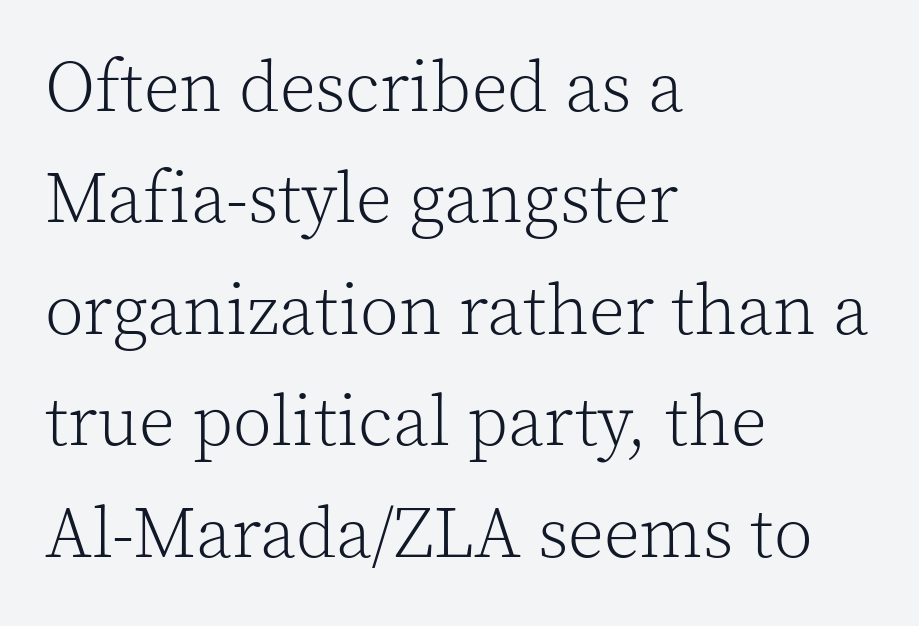
The image shows 71 px light serif type, upright; set left-aligned, normal line spacing (1.57x), normal letter spacing, not underlined; a medium x-height.
